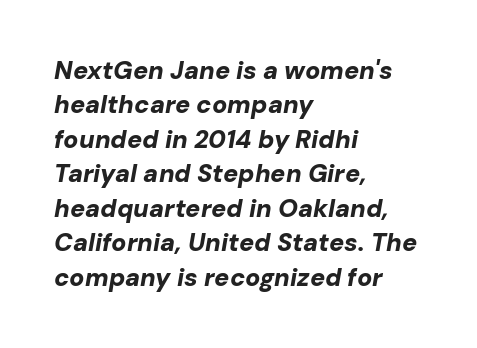
{"italic": "yes", "lean": "right", "slant_degrees": 10, "bold": "yes", "underline": "no", "align": "left", "line_spacing": "normal", "line_spacing_ratio": 1.38, "letter_spacing": "normal", "letter_spacing_em": 0.0, "glyph_px": 25}
